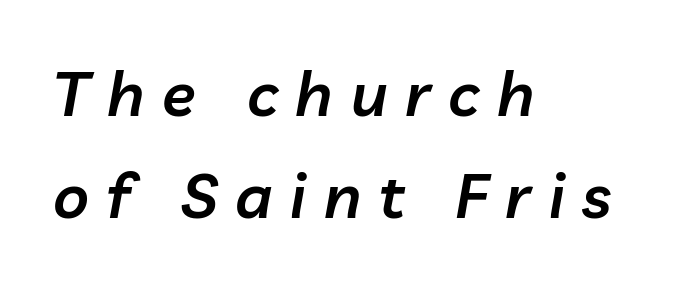
The image shows 62 px semibold type, italic (leaning right); set left-aligned, normal line spacing (1.65x), unusually wide letter spacing (+0.29 em), not underlined; low stroke contrast and a medium x-height.
